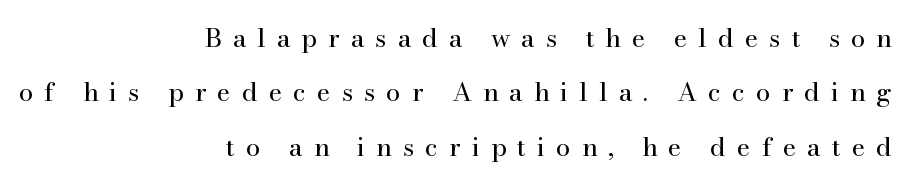
The image shows 26 px text type, upright; set right-aligned, loose line spacing (2.09x), unusually wide letter spacing (+0.42 em), not underlined.
